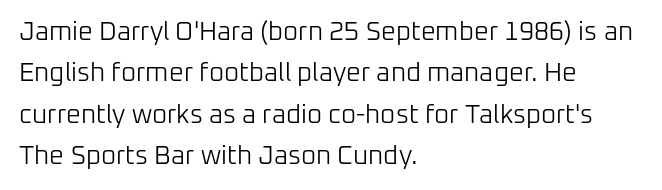
Q: Is the text bold? A: No.
Q: Is the text italic (slanted)? A: No, it is upright.
Q: Is the text underlined? A: No.
Q: How is the paragraph aligned? A: Left-aligned.
Q: Is the spacing between letters normal or unusually wide? A: Normal.
Q: Is the spacing between lines tight, normal or loose? A: Normal.
